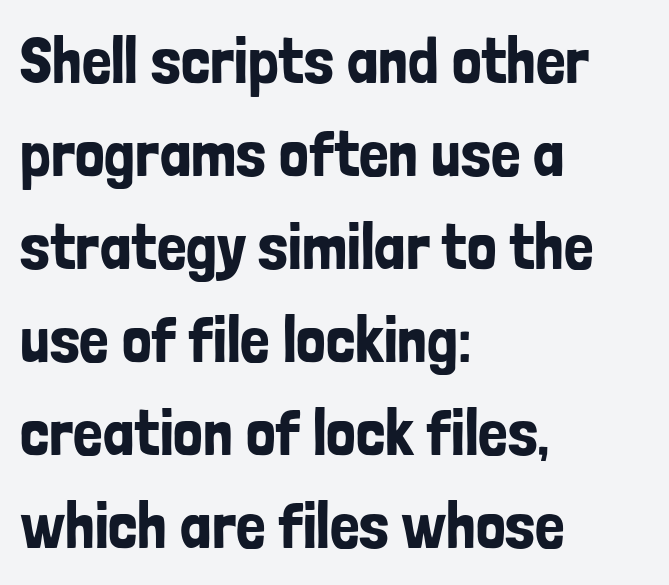
{"serif": "no", "italic": "no", "width": "condensed", "stroke_contrast": "low", "x_height": "medium", "monospaced": "no", "underline": "no", "align": "left", "line_spacing": "normal", "line_spacing_ratio": 1.41, "letter_spacing": "normal", "letter_spacing_em": 0.0, "glyph_px": 66}
